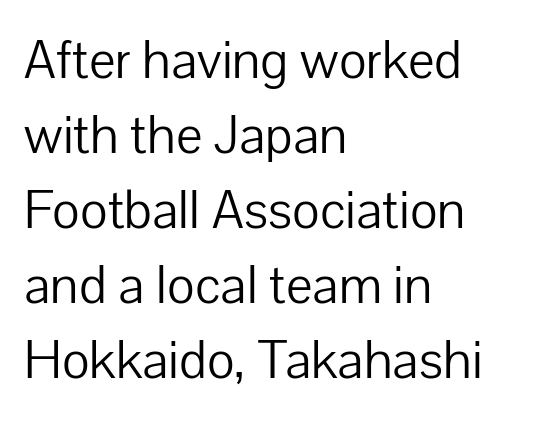
The image shows 56 px light sans-serif type, upright; set left-aligned, normal line spacing (1.34x), normal letter spacing, not underlined; low stroke contrast and a medium x-height.
